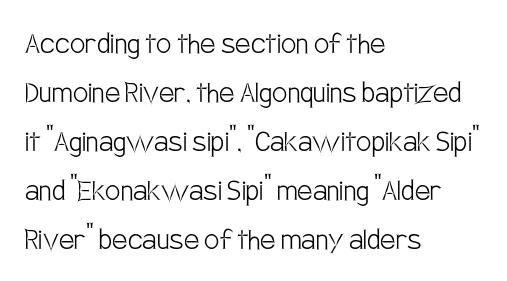
The vertical gap from one line to the next is medium. Note the varied advance widths — an 'i' is clearly narrower than an 'm'. Is there any slant? The stems are plumb. Students, note that the glyphs here touch the page at normal intervals. The typesetting does not lean heavy: it is not bold.
